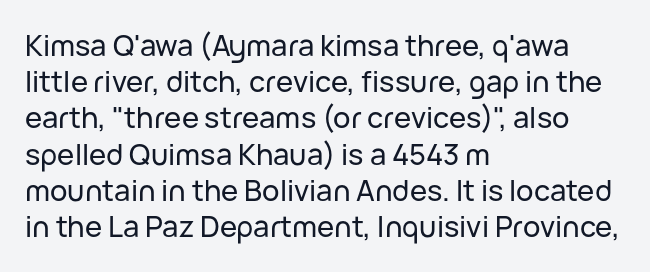
Q: Is the text italic (slanted)? A: No, it is upright.
Q: Is the typeface a serif or a sans-serif typeface? A: Sans-serif.
Q: Is the text underlined? A: No.
Q: How is the paragraph aligned? A: Left-aligned.
Q: Is the spacing between letters normal or unusually wide? A: Normal.
Q: Is the spacing between lines tight, normal or loose? A: Normal.
Q: Width (condensed, normal, or wide)? A: Normal.
Q: Stroke contrast? A: Low.
Q: x-height? A: Medium.
Q: Monospaced? A: No.
